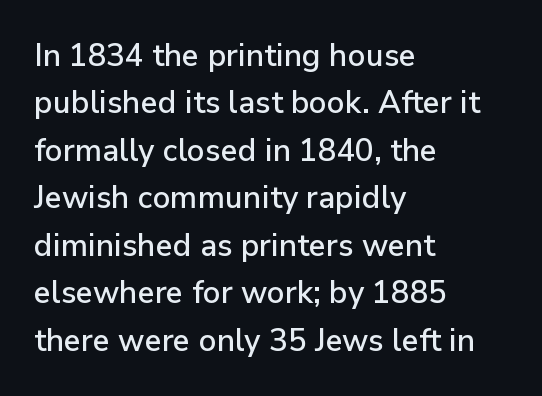
The image shows 31 px sans-serif type, upright; set left-aligned, normal line spacing (1.53x), normal letter spacing, not underlined; low stroke contrast and a medium x-height.
